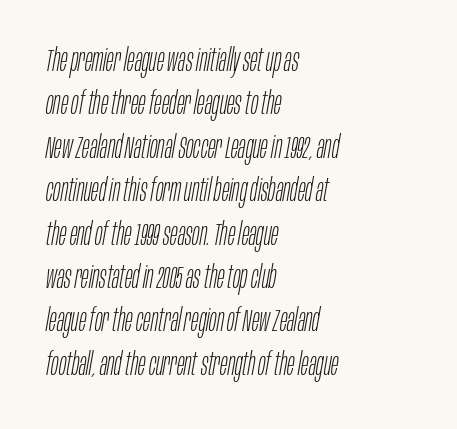
The passage shown leans; its letterforms are oblique. The weight would be labelled regular, book, light, or lighter still. Casual observation: everything's shoved over to the left. Characters follow at the spacing the type designer built in. The letters advance in unequal steps, a hallmark of proportional type.
